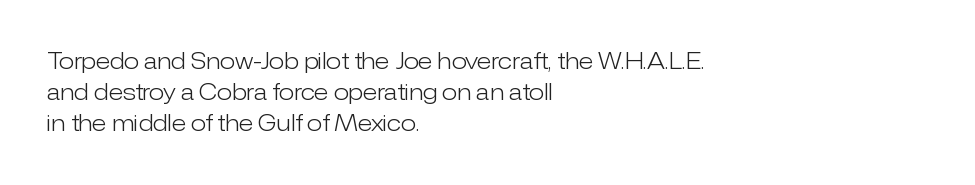
{"italic": "no", "bold": "no", "underline": "no", "align": "left", "line_spacing": "normal", "line_spacing_ratio": 1.42, "letter_spacing": "normal", "letter_spacing_em": 0.0, "glyph_px": 22}
